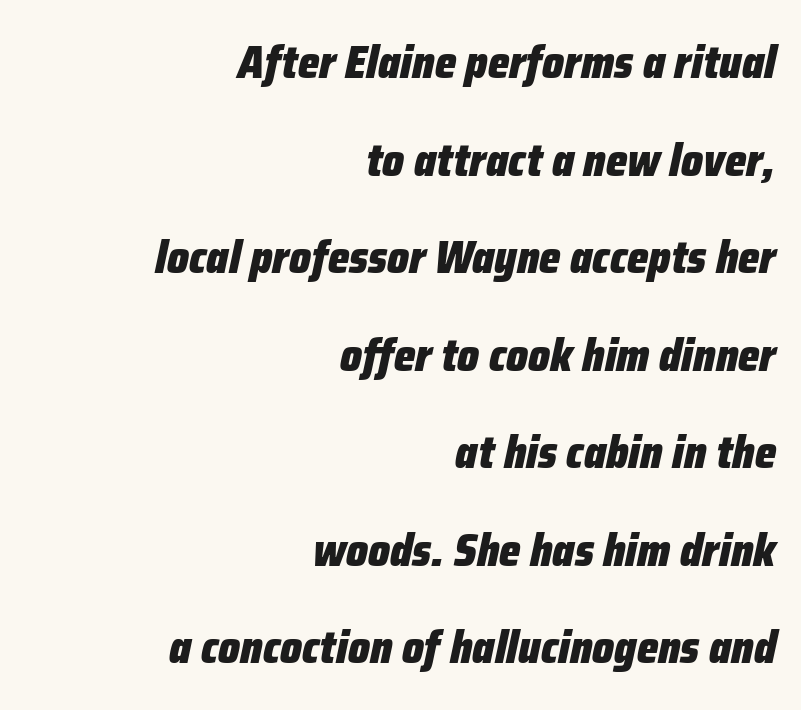
The image shows 46 px heavy, condensed type, italic (leaning right); set right-aligned, loose line spacing (2.12x), normal letter spacing, not underlined; low stroke contrast and a medium x-height.
